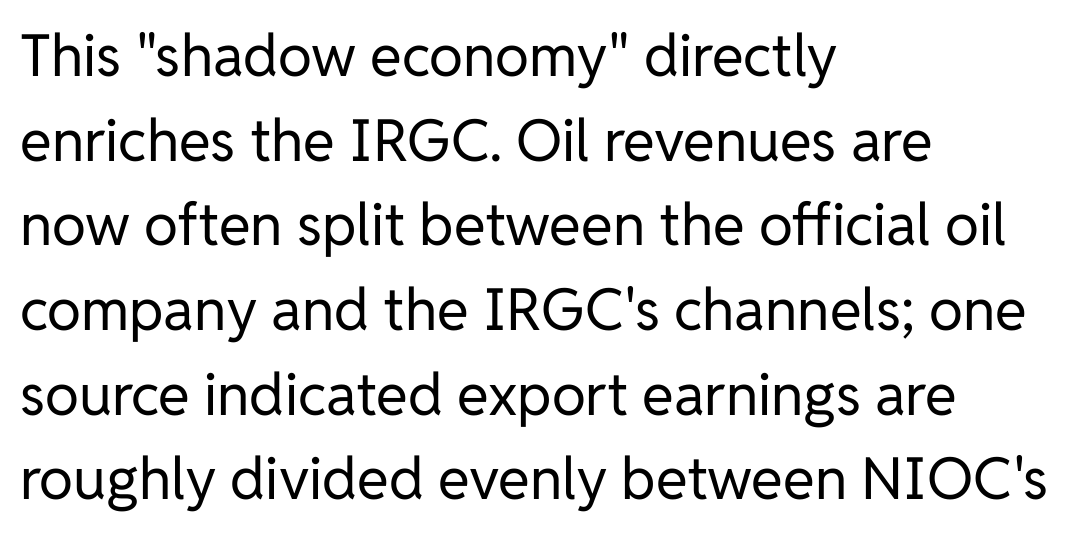
The image shows 58 px regular-weight sans-serif type, upright; set left-aligned, normal line spacing (1.46x), normal letter spacing, not underlined; low stroke contrast and a medium x-height.
